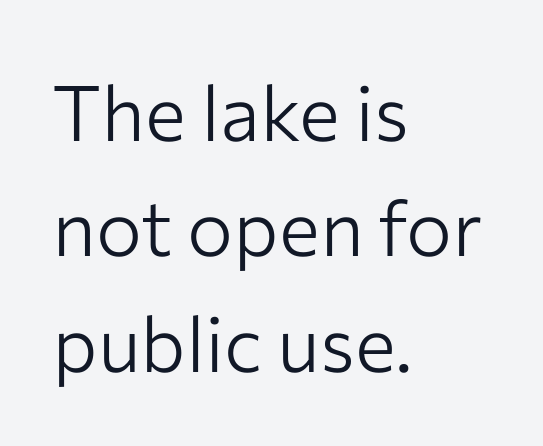
One-word summary of the alignment: left. The axis of the letterforms is exactly vertical. These lines are rendered in a variable-pitch font. The gaps between neighbouring characters are ordinary and unremarkable. The space directly below the letters is spotless.
